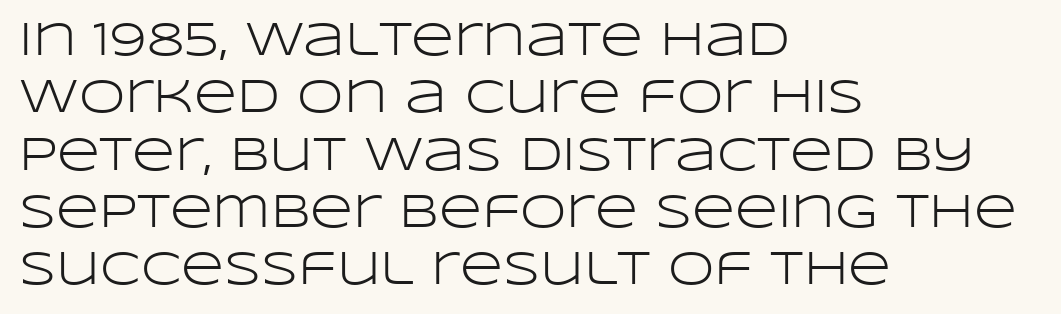
Q: Is the text bold? A: No.
Q: Is the text italic (slanted)? A: No, it is upright.
Q: Is the typeface a serif or a sans-serif typeface? A: Sans-serif.
Q: Is the text underlined? A: No.
Q: How is the paragraph aligned? A: Left-aligned.
Q: Is the spacing between letters normal or unusually wide? A: Normal.
Q: Width (condensed, normal, or wide)? A: Wide.
Q: Stroke contrast? A: Low.
Q: x-height? A: Large.
Q: Monospaced? A: No.
